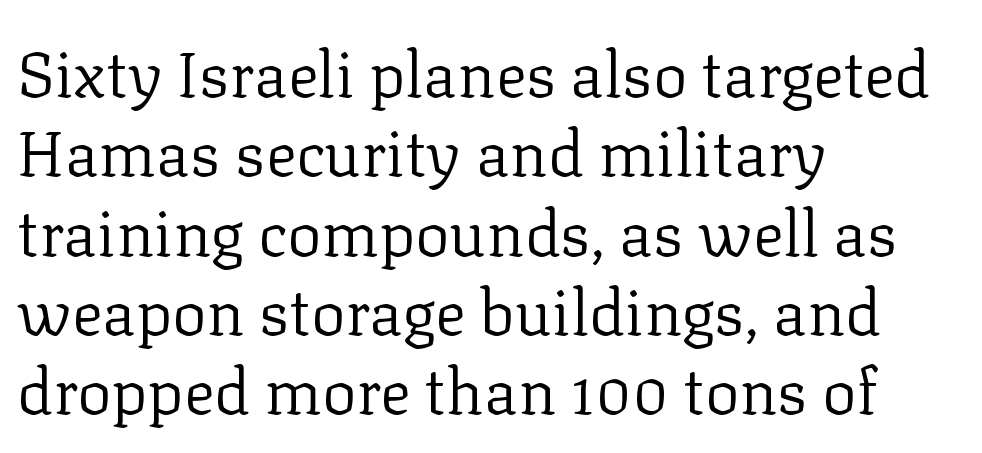
The image shows 64 px regular-weight serif type, upright; set left-aligned, line spacing 1.24x, normal letter spacing, not underlined; low stroke contrast and a medium x-height.
